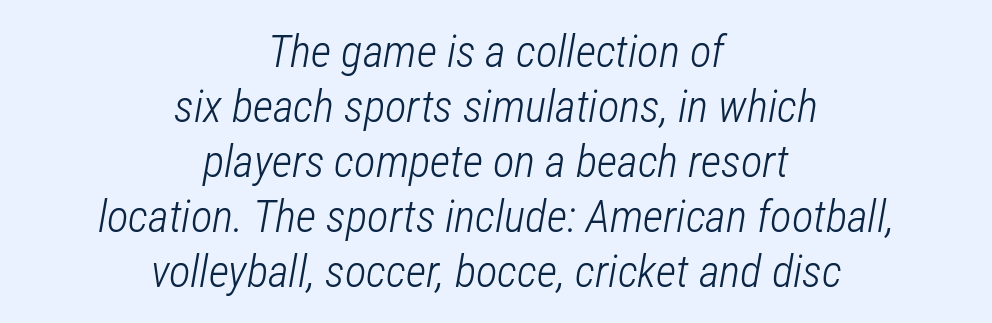
{"italic": "yes", "lean": "right", "slant_degrees": 12, "bold": "no", "weight": "light", "width": "condensed", "stroke_contrast": "low", "x_height": "medium", "monospaced": "no", "underline": "no", "align": "center", "line_spacing_ratio": 1.22, "letter_spacing": "normal", "letter_spacing_em": 0.0, "glyph_px": 45}
